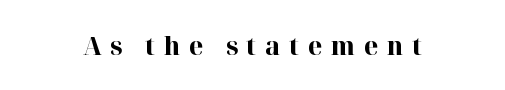
Inter-character spacing is expanded well beyond the font's built-in metrics. Lines of text with bare space underneath. The typography opts for an upright posture over an oblique one. Heavy-handed strokes throughout: this text is bold.
